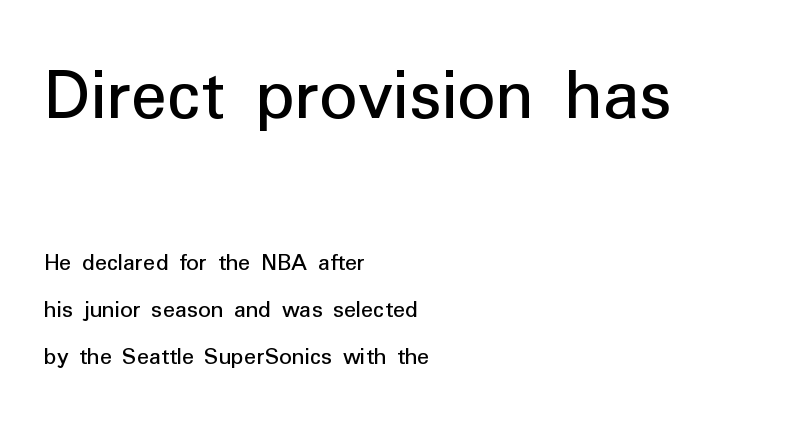
The foot of each line stays bare and open. These lines are composed in type without serifs. Looks like regular typesetting: each glyph gets only the width it needs. All the whitespace from short lines collects on the right.
